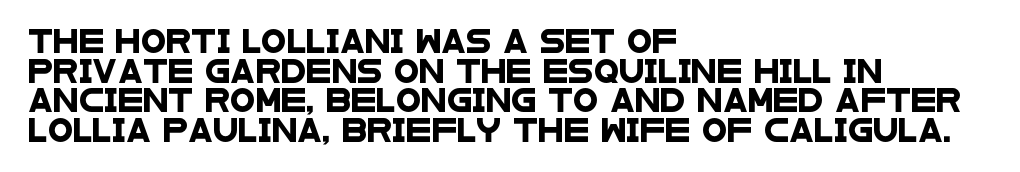
Leading matches the norm, producing a regular column. The passage is arranged the way most books set body copy — flush left. These lines keep a tight, regular rhythm from letter to letter. Underlining? Definitely not there.
